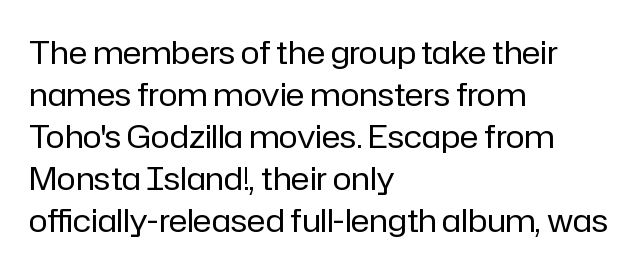
Stroke thickness stays within the range of a standard reading face or lighter. The lines are quadded left. Note the varied advance widths — an 'i' is clearly narrower than an 'm'. A clean baseline with only descenders dipping below it.
